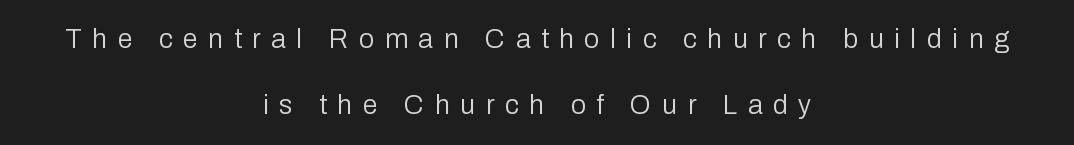
{"italic": "no", "bold": "no", "underline": "no", "align": "center", "line_spacing": "loose", "line_spacing_ratio": 2.45, "letter_spacing": "wide", "letter_spacing_em": 0.39, "glyph_px": 27}
